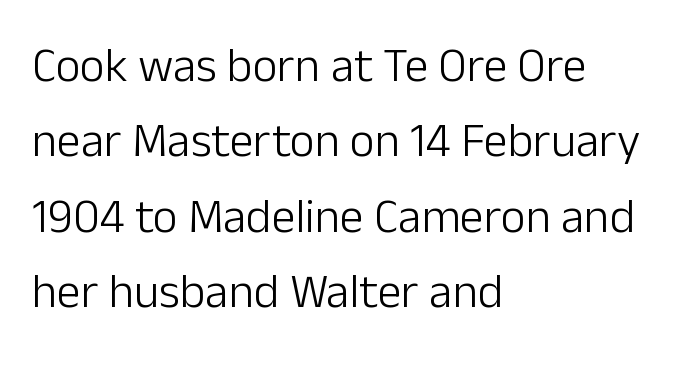
{"serif": "no", "italic": "no", "bold": "no", "weight": "light", "width": "normal", "stroke_contrast": "low", "x_height": "medium", "monospaced": "no", "underline": "no", "align": "left", "line_spacing": "normal", "line_spacing_ratio": 1.57, "letter_spacing": "normal", "letter_spacing_em": 0.0, "glyph_px": 48}
